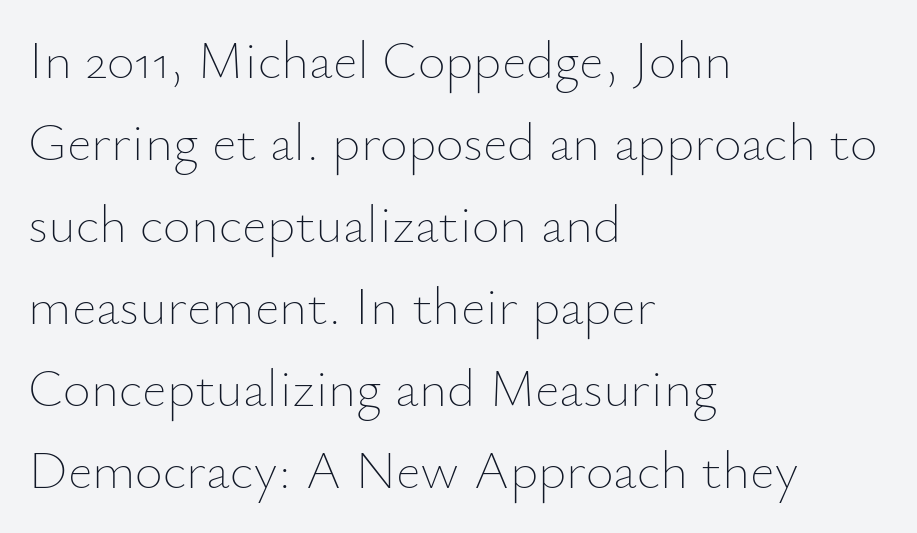
Q: Is the text bold? A: No.
Q: Is the text italic (slanted)? A: No, it is upright.
Q: Is the text underlined? A: No.
Q: How is the paragraph aligned? A: Left-aligned.
Q: Is the spacing between letters normal or unusually wide? A: Normal.
Q: Is the spacing between lines tight, normal or loose? A: Normal.
Q: Width (condensed, normal, or wide)? A: Normal.
Q: Stroke contrast? A: Low.
Q: x-height? A: Small.
Q: Monospaced? A: No.
